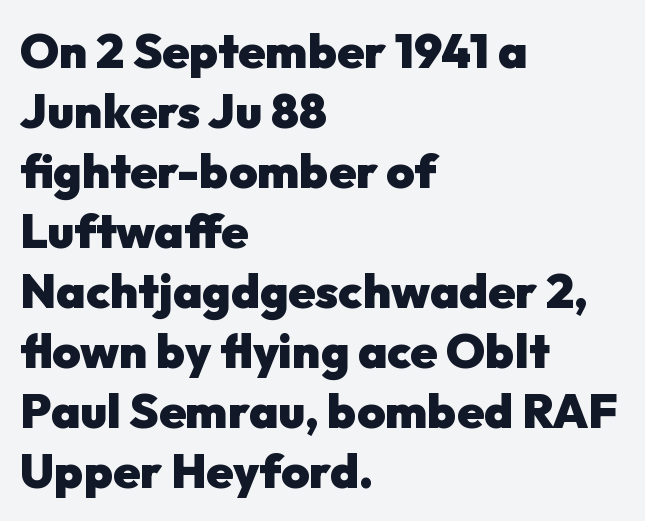
Varying glyph widths throughout — classic text-font behaviour. The setting favours the left margin, as ordinary paragraphs usually do. The specimen omits any rule beneath the text block's lines. Serif or sans? Sans — the stroke terminals are bare. Does the lettering tilt? It doesn't — this is upright. What's the leading like? Ordinary, nothing unusual.
